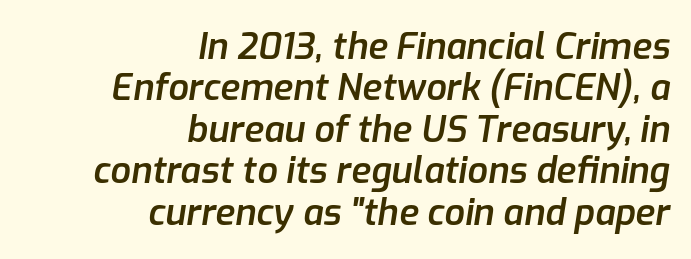
{"italic": "yes", "lean": "right", "slant_degrees": 9, "bold": "semi", "weight": "semibold", "width": "normal", "stroke_contrast": "low", "x_height": "medium", "monospaced": "no", "underline": "no", "align": "right", "line_spacing": "tight", "line_spacing_ratio": 1.15, "letter_spacing": "normal", "letter_spacing_em": 0.0, "glyph_px": 36}
